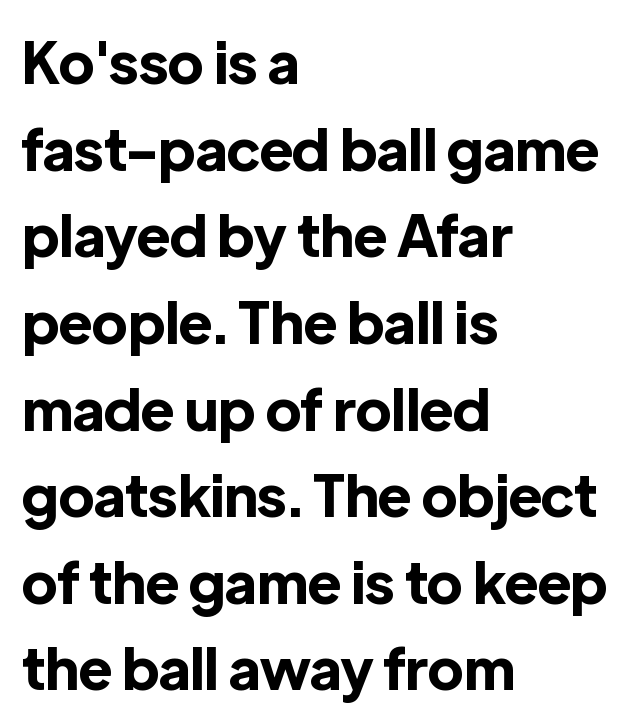
The rendering shows plain stroke endings on the letterforms — a sans-serif design. Plain, unruled lines of type. This sample uses plain, unmodified letter spacing. Leftover space on each line is placed entirely after the last word. You can tell it's not italic because the verticals are truly vertical. Notice how descenders clear the ascenders below comfortably — that's standard leading.
